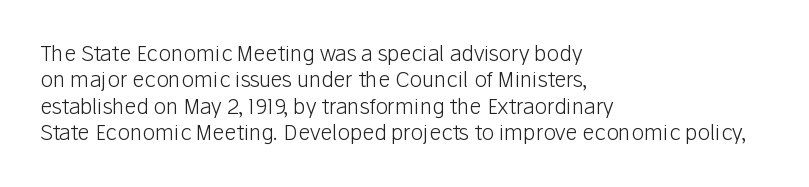
Q: Is the text bold? A: No.
Q: Is the text italic (slanted)? A: No, it is upright.
Q: Is the text underlined? A: No.
Q: How is the paragraph aligned? A: Left-aligned.
Q: Is the spacing between letters normal or unusually wide? A: Normal.
Q: Is the spacing between lines tight, normal or loose? A: Normal.
